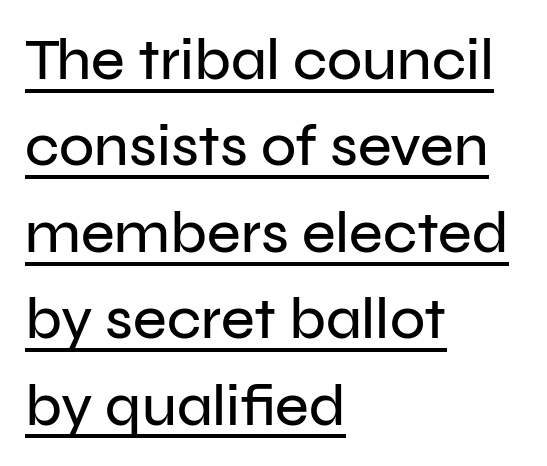
You could call the tracking neutral — neither tight nor loose. The line-height multiplier appears to be the usual default. A classic flush-left, rag-right setting is used for this passage. The passage shown is typed in a proportional face where columns would drift. You can tell from the bare stems that sans-serif type was used. When letters stand straight like this, we call the style roman or upright.
